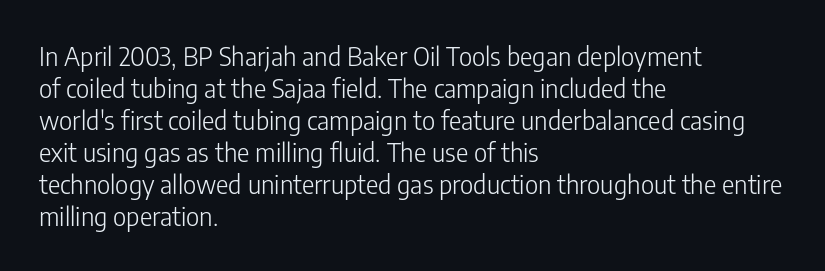
{"italic": "no", "bold": "no", "underline": "no", "align": "left", "line_spacing_ratio": 1.23, "letter_spacing": "normal", "letter_spacing_em": 0.0, "glyph_px": 26}
